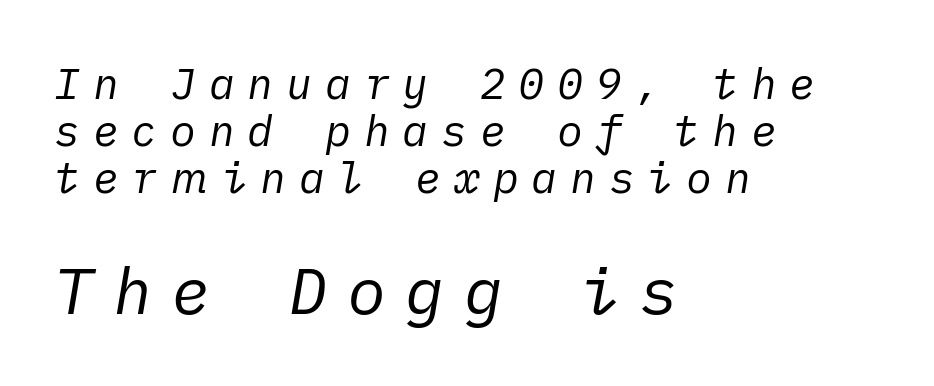
The image shows 65 px regular-weight type, italic (leaning right); set left-aligned, tight line spacing (1.09x), unusually wide letter spacing (+0.3 em), not underlined; the second (bottom) block is 1.51x larger; low stroke contrast and a medium x-height.
